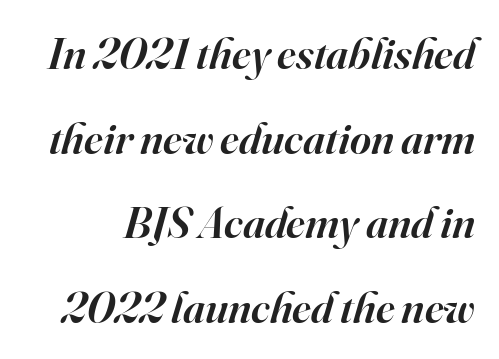
Glance below the letters and you will spot only blank space. The passage shown has conventional tracking throughout. Posture: slanted. You could not count columns in this text — the font is proportionally spaced. Moderately thickened strokes mark this as semibold type. A serif font was chosen for this passage.
